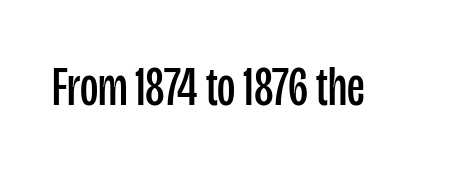
Each letter keeps its own natural width here, so spacing adapts to shape. The typography opts for an upright posture over an oblique one. Glance below the letters and you will spot only blank space. Heaviness? Minimal to ordinary, like unemphasized prose. No extra tracking has been applied to these lines.
